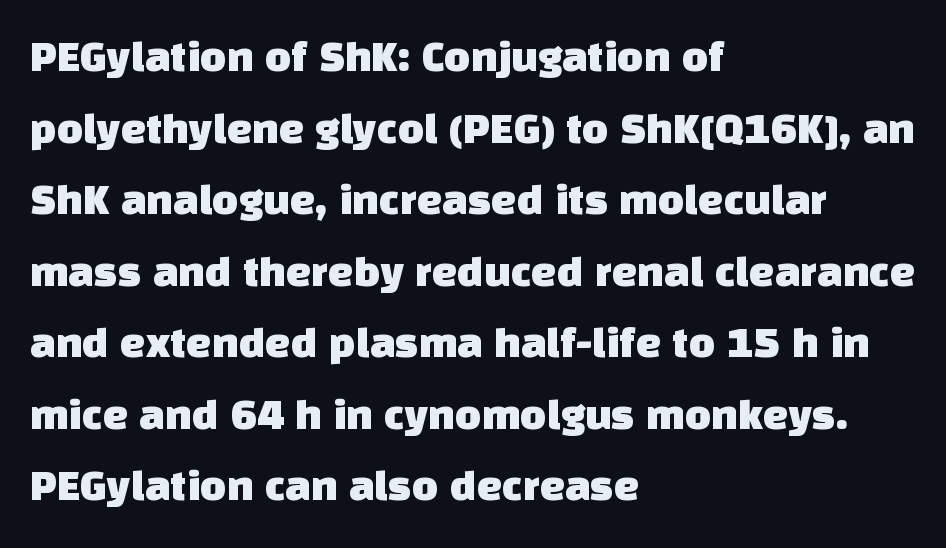
Q: Is the typeface a serif or a sans-serif typeface? A: Sans-serif.
Q: Is the text underlined? A: No.
Q: How is the paragraph aligned? A: Left-aligned.
Q: Is the spacing between letters normal or unusually wide? A: Normal.
Q: Is the spacing between lines tight, normal or loose? A: Normal.
Q: Width (condensed, normal, or wide)? A: Normal.
Q: Stroke contrast? A: Low.
Q: x-height? A: Large.
Q: Monospaced? A: No.
